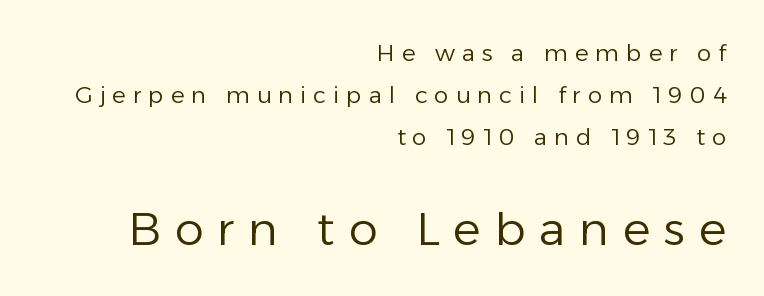
Between one letter and the next there's a generous, obvious gap. The lettering stays uniformly vertical, giving the passage a roman look. A student would call this right alignment; a typographer would say flush right, rag left. Is this a fixed-width face? No — the glyphs have proportional, varying widths. Compare the two chunks: the lower has the greater cap height.
